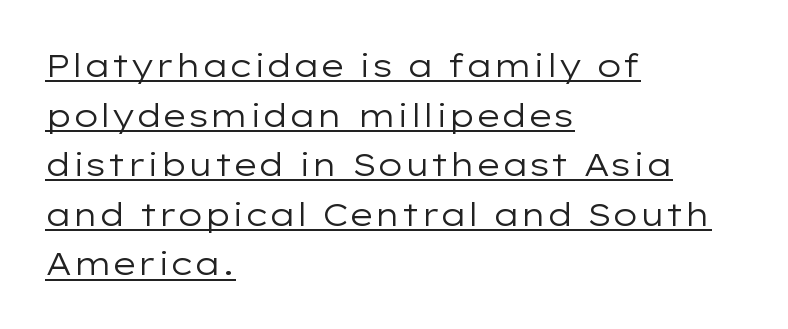
{"serif": "no", "italic": "no", "bold": "no", "weight": "regular", "width": "wide", "stroke_contrast": "low", "x_height": "medium", "monospaced": "no", "underline": "yes", "align": "left", "line_spacing": "normal", "line_spacing_ratio": 1.55, "letter_spacing": "normal", "letter_spacing_em": 0.0, "glyph_px": 32}
